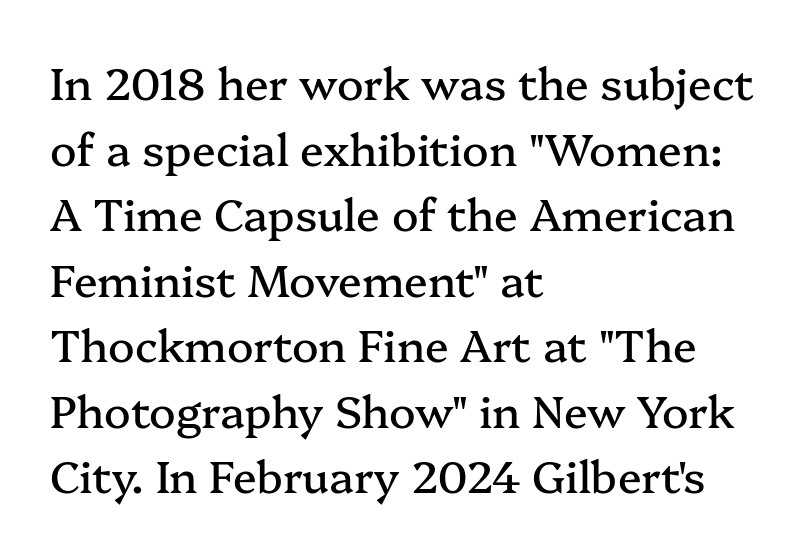
The image shows 44 px serif type, upright; set left-aligned, normal line spacing (1.49x), normal letter spacing, not underlined; medium stroke contrast and a medium x-height.
